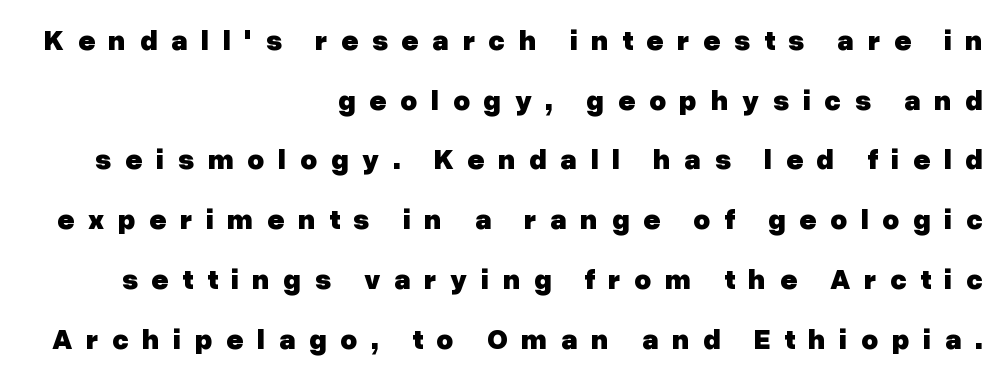
The image shows 29 px heavy sans-serif type, upright; set right-aligned, loose line spacing (2.06x), unusually wide letter spacing (+0.47 em), not underlined; low stroke contrast and a medium x-height.
